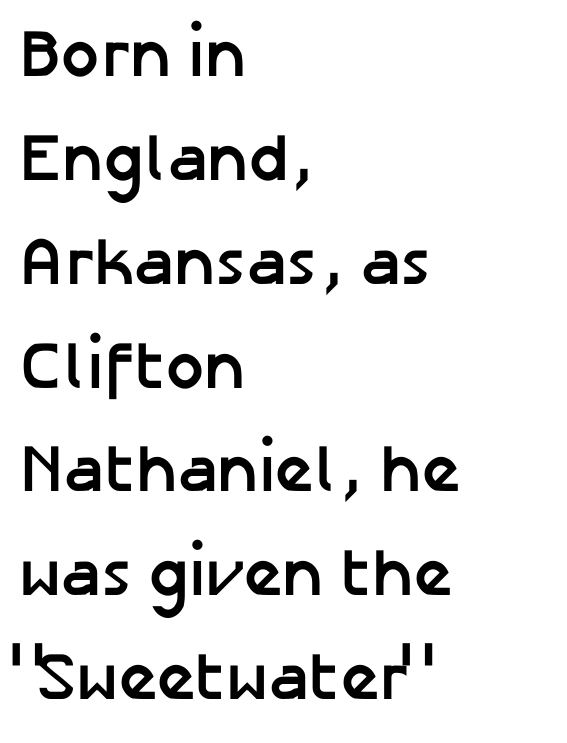
{"serif": "no", "italic": "no", "bold": "yes", "weight": "semibold", "width": "normal", "stroke_contrast": "low", "x_height": "medium", "monospaced": "no", "underline": "no", "align": "left", "line_spacing": "normal", "line_spacing_ratio": 1.55, "letter_spacing": "normal", "letter_spacing_em": 0.0, "glyph_px": 67}
